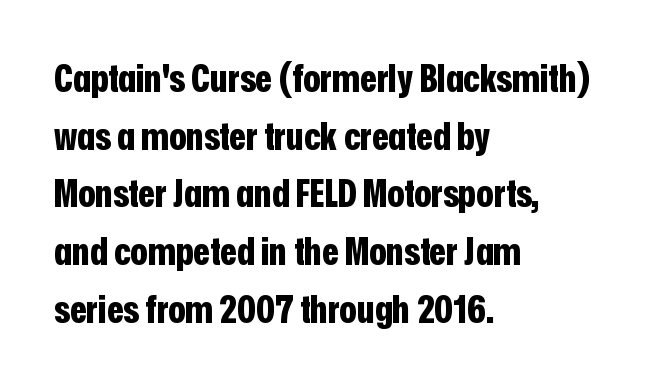
Q: Is the text bold? A: Yes.
Q: Is the text italic (slanted)? A: No, it is upright.
Q: Is the typeface a serif or a sans-serif typeface? A: Sans-serif.
Q: Is the text underlined? A: No.
Q: How is the paragraph aligned? A: Left-aligned.
Q: Is the spacing between letters normal or unusually wide? A: Normal.
Q: Is the spacing between lines tight, normal or loose? A: Normal.
Q: Width (condensed, normal, or wide)? A: Condensed.
Q: Stroke contrast? A: Low.
Q: x-height? A: Medium.
Q: Monospaced? A: No.
